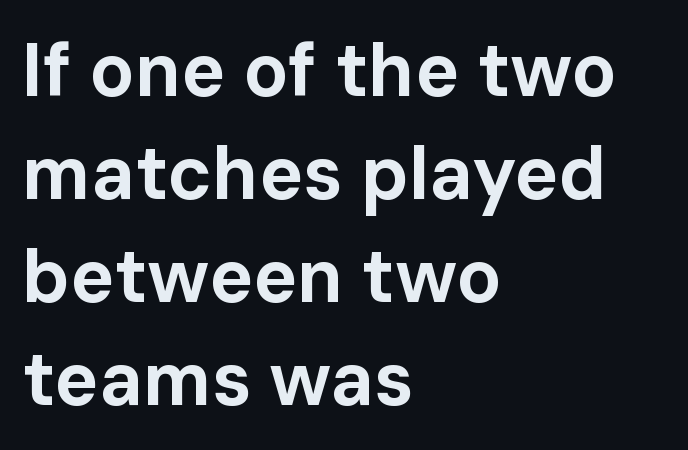
The lines in this sample share a left origin and differ only in where they stop. What stands out about the letter spacing? Nothing — it is the standard amount. Students, observe: this is what conventionally led text looks like. In terms of weight, the rendering is a true, heavy bold. The passage shown is not underscored anywhere.
